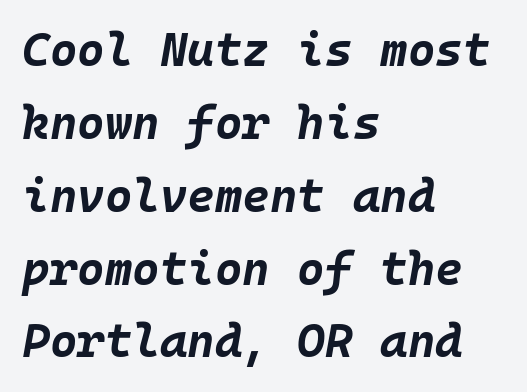
{"italic": "yes", "lean": "right", "slant_degrees": 10, "bold": "yes", "weight": "bold", "width": "normal", "stroke_contrast": "low", "x_height": "large", "monospaced": "yes", "underline": "no", "align": "left", "line_spacing": "normal", "line_spacing_ratio": 1.55, "letter_spacing": "normal", "letter_spacing_em": 0.0, "glyph_px": 47}
